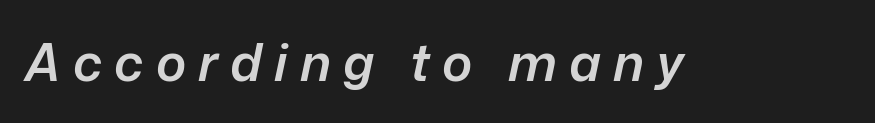
Q: Is the text bold? A: Semi-bold.
Q: Is the text italic (slanted)? A: Yes, it leans right by about 12 degrees.
Q: Is the text underlined? A: No.
Q: Is the spacing between letters normal or unusually wide? A: Unusually wide.
Q: Width (condensed, normal, or wide)? A: Normal.
Q: Stroke contrast? A: Low.
Q: x-height? A: Medium.
Q: Monospaced? A: No.
